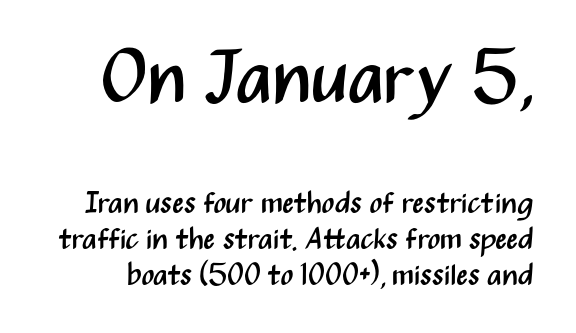
Decoration check: the copy has no underline. Is this a sans? Yes — the strokes have no serifs. Stems and bowls with no extra thickness — not bold. The passage shown begins with its larger block and ends with its smaller one. Style check: upright.
